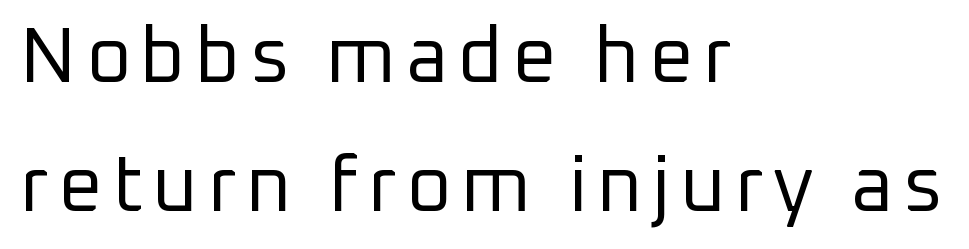
{"serif": "no", "italic": "no", "bold": "no", "weight": "regular", "width": "normal", "stroke_contrast": "low", "x_height": "medium", "monospaced": "no", "underline": "no", "align": "left", "line_spacing": "normal", "line_spacing_ratio": 1.66, "glyph_px": 78}
